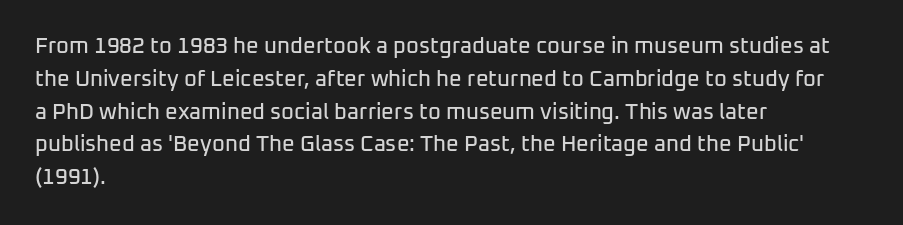
The image shows 22 px text type, upright; set left-aligned, normal line spacing (1.49x), normal letter spacing, not underlined.
